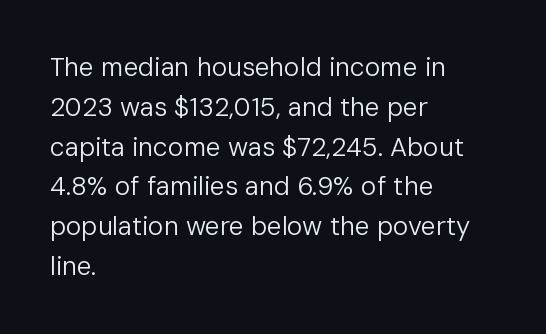
Nobody touched the tracking dial on this one. Line starts are locked; line ends wander. The block of text has a typical density, with ordinary space between rows. The glyphs are unaccompanied by any horizontal stroke below them. Notice how the stems are strictly vertical — no italics here. These glyphs show unthickened strokes, regular width or finer.
